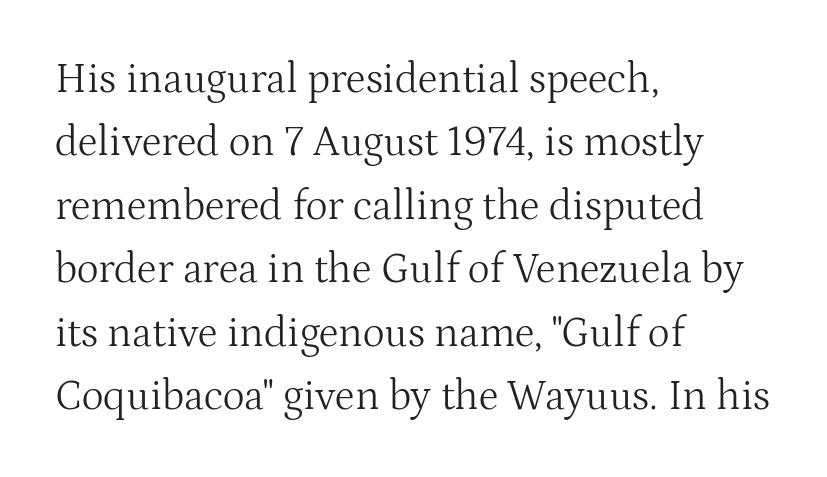
{"serif": "yes", "italic": "no", "bold": "no", "weight": "light", "width": "normal", "stroke_contrast": "medium", "x_height": "medium", "monospaced": "no", "underline": "no", "align": "left", "line_spacing": "normal", "line_spacing_ratio": 1.51, "letter_spacing": "normal", "letter_spacing_em": 0.0, "glyph_px": 42}
